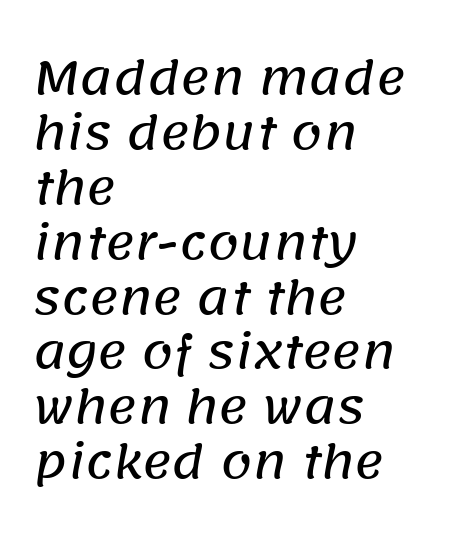
The image shows 45 px sans-serif type; set left-aligned, line spacing 1.22x, normal letter spacing, not underlined; low stroke contrast and a large x-height.
